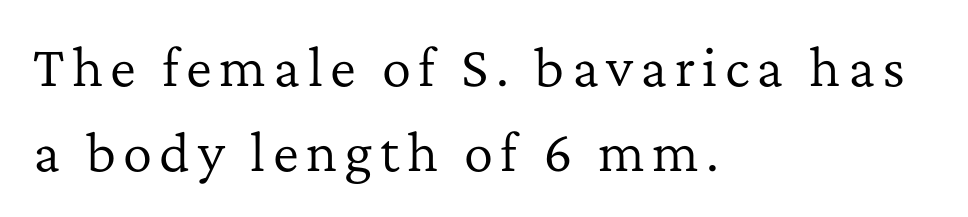
{"serif": "yes", "italic": "no", "bold": "no", "weight": "regular", "width": "normal", "stroke_contrast": "low", "x_height": "medium", "monospaced": "no", "underline": "no", "align": "left", "line_spacing_ratio": 1.74, "glyph_px": 49}
